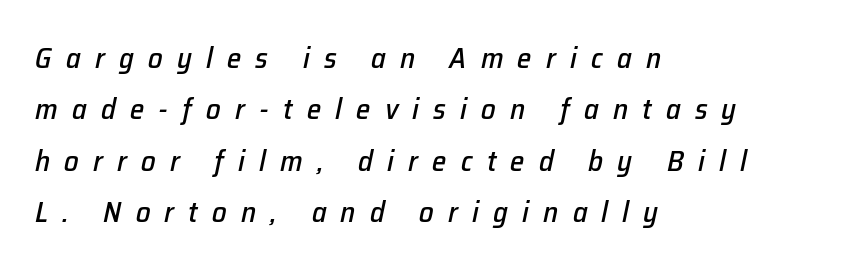
Q: Is the text italic (slanted)? A: Yes, it leans right by about 12 degrees.
Q: Is the text underlined? A: No.
Q: How is the paragraph aligned? A: Left-aligned.
Q: Is the spacing between letters normal or unusually wide? A: Unusually wide.
Q: Width (condensed, normal, or wide)? A: Normal.
Q: Stroke contrast? A: Low.
Q: x-height? A: Medium.
Q: Monospaced? A: No.
